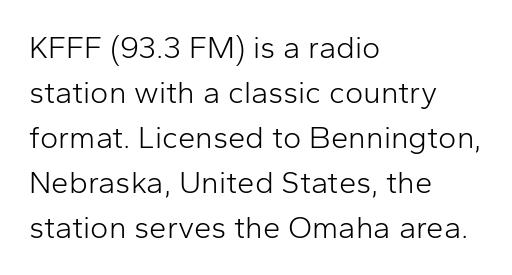
The image shows 31 px light sans-serif type, upright; set left-aligned, normal line spacing (1.45x), normal letter spacing, not underlined; low stroke contrast and a medium x-height.
